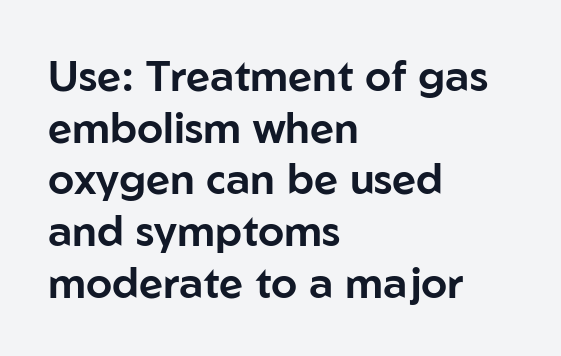
The image shows 42 px sans-serif type, upright; set left-aligned, line spacing 1.23x, normal letter spacing, not underlined; low stroke contrast and a medium x-height.
